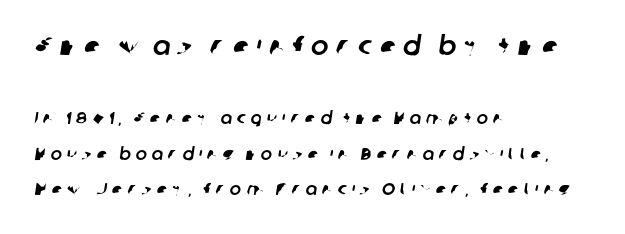
Q: Is the text underlined? A: No.
Q: How is the paragraph aligned? A: Left-aligned.
Q: Is the spacing between letters normal or unusually wide? A: Unusually wide.
Q: Is the spacing between lines tight, normal or loose? A: Loose.
Q: Which block of text is set in a larger size, the first (top) or the second (bottom)? A: The first (top) one.
